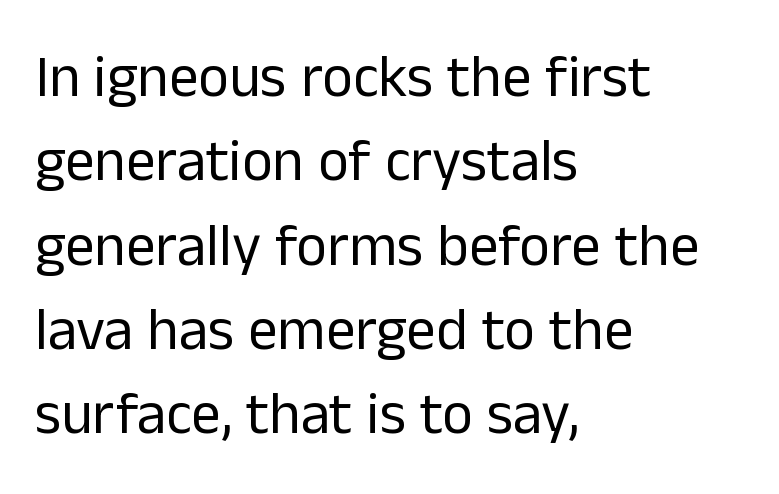
{"serif": "no", "italic": "no", "bold": "no", "weight": "regular", "width": "normal", "stroke_contrast": "low", "x_height": "medium", "monospaced": "no", "underline": "no", "align": "left", "line_spacing": "normal", "line_spacing_ratio": 1.43, "letter_spacing": "normal", "letter_spacing_em": 0.0, "glyph_px": 59}
